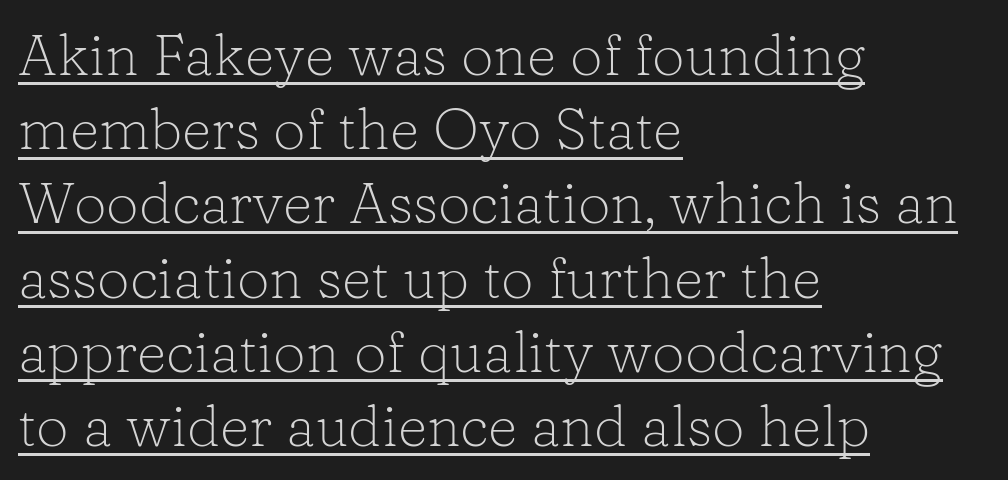
Q: Is the text bold? A: No.
Q: Is the text italic (slanted)? A: No, it is upright.
Q: Is the typeface a serif or a sans-serif typeface? A: Serif.
Q: Is the text underlined? A: Yes.
Q: How is the paragraph aligned? A: Left-aligned.
Q: Is the spacing between letters normal or unusually wide? A: Normal.
Q: Is the spacing between lines tight, normal or loose? A: Normal.
Q: Width (condensed, normal, or wide)? A: Normal.
Q: Stroke contrast? A: Low.
Q: x-height? A: Medium.
Q: Monospaced? A: No.
